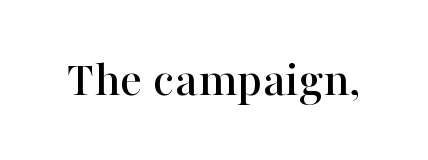
Q: Is the text italic (slanted)? A: No, it is upright.
Q: Is the typeface a serif or a sans-serif typeface? A: Serif.
Q: Is the text underlined? A: No.
Q: Is the spacing between letters normal or unusually wide? A: Normal.
Q: Width (condensed, normal, or wide)? A: Normal.
Q: Stroke contrast? A: High.
Q: x-height? A: Medium.
Q: Monospaced? A: No.
